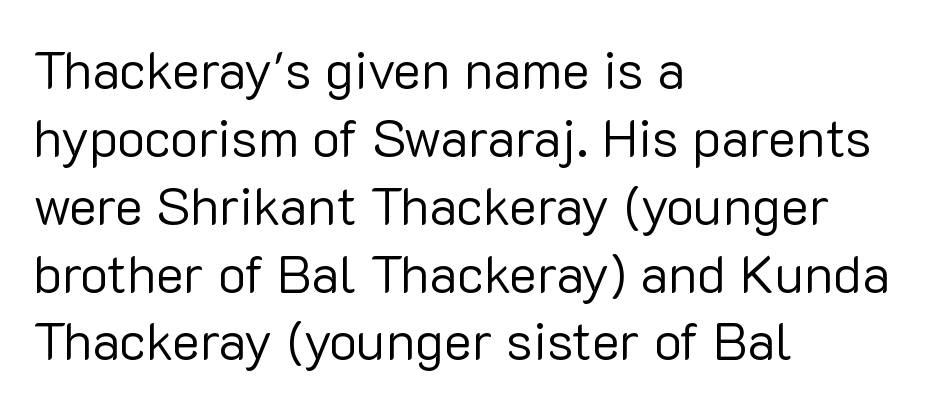
{"serif": "no", "italic": "no", "bold": "no", "weight": "regular", "width": "normal", "stroke_contrast": "low", "x_height": "medium", "monospaced": "no", "underline": "no", "align": "left", "line_spacing": "normal", "line_spacing_ratio": 1.28, "letter_spacing": "normal", "letter_spacing_em": 0.0, "glyph_px": 53}
